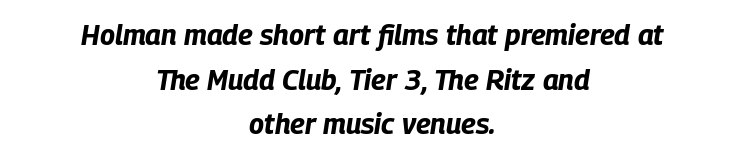
The image shows 28 px bold, condensed type, italic (leaning right); set centered, normal line spacing (1.59x), normal letter spacing, not underlined; low stroke contrast and a large x-height.
